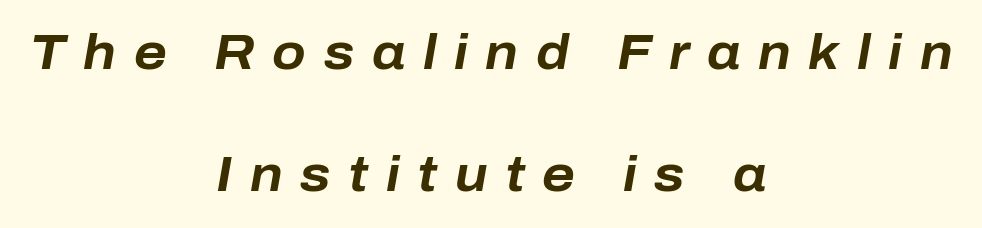
Short note: letters widely spaced. Centered paragraph, ragged on both sides. Here the designer chose a conventional face with non-uniform glyph widths. Would a proofreader flag this as italicized? Yes.
